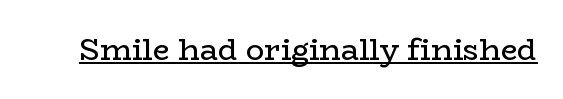
{"serif": "yes", "italic": "no", "bold": "no", "weight": "regular", "width": "wide", "stroke_contrast": "low", "x_height": "medium", "monospaced": "no", "underline": "yes", "letter_spacing": "normal", "letter_spacing_em": 0.0, "glyph_px": 30}
